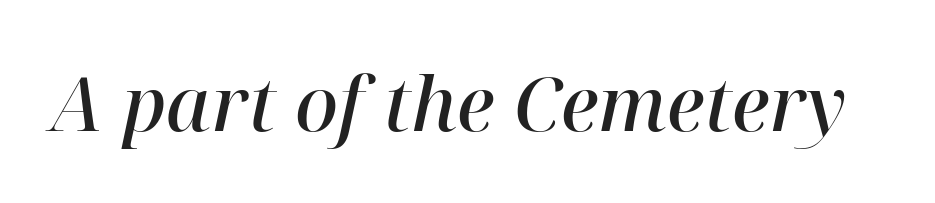
The image shows 75 px semibold serif type, italic (leaning right); set normal letter spacing, not underlined; high stroke contrast and a medium x-height.
